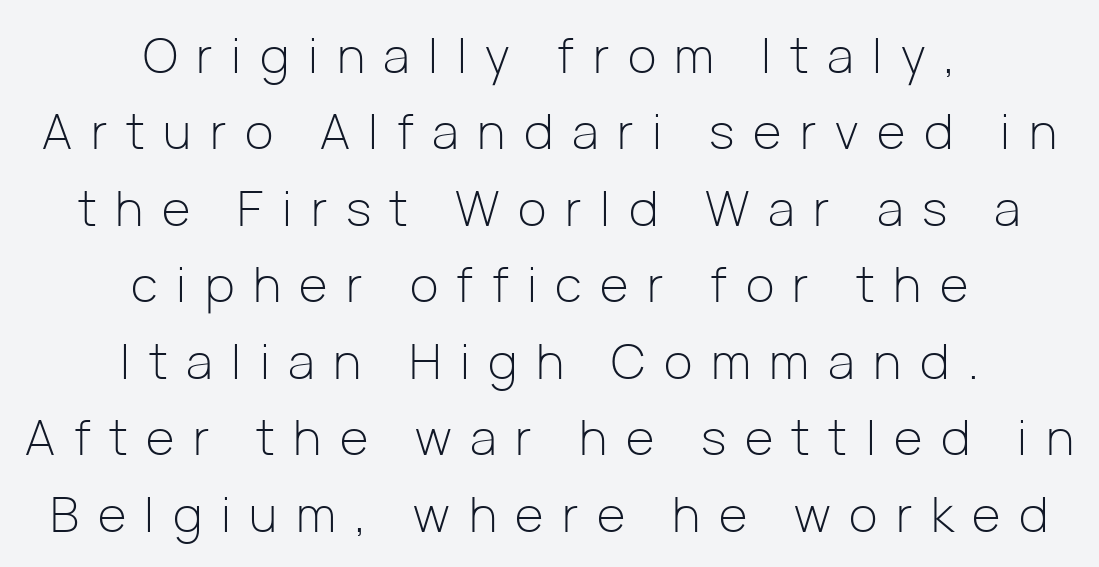
The image shows 49 px light sans-serif type, upright; set centered, normal line spacing (1.56x), unusually wide letter spacing (+0.38 em), not underlined; low stroke contrast and a medium x-height.
